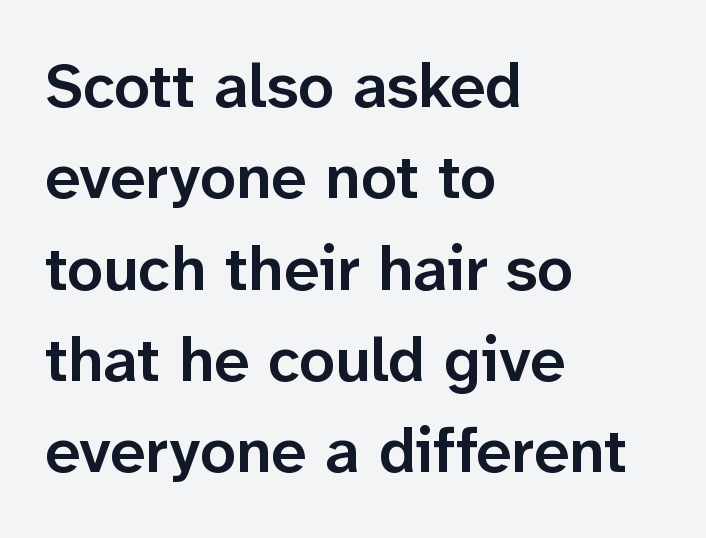
A roman cut, with each character standing at attention. Words appear dense and cohesive because spacing is normal. Moderately thickened strokes mark this as semibold type. The strip under each line holds only bare page. The letters advance in unequal steps, a hallmark of proportional type. Reading down the block, your eye returns to a fixed left position each line.
